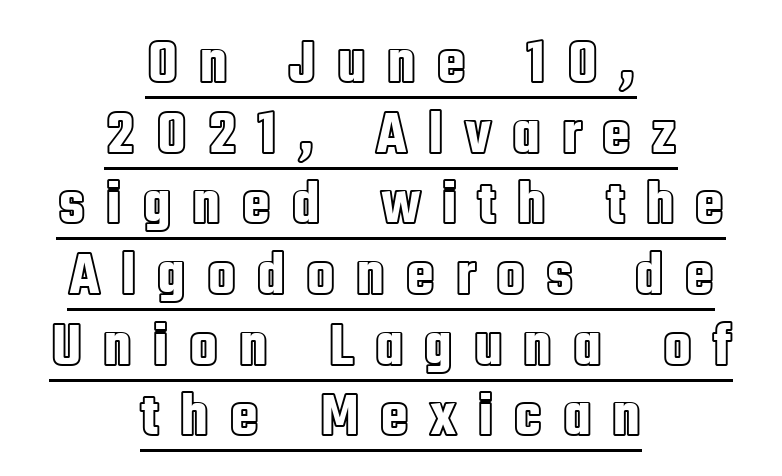
The image shows 62 px condensed type, upright; set centered, tight line spacing (1.14x), unusually wide letter spacing (+0.31 em), underlined; a large x-height.
